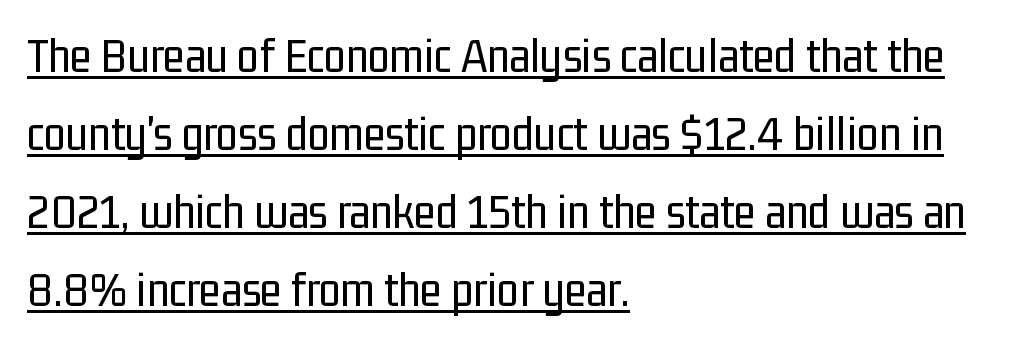
The letters sit at their default tracking, neither squeezed nor spread. Notice how descenders clear the ascenders below comfortably — that's standard leading. You can see a thin bar hugging the bottom of the glyphs. Each letter keeps its own natural width here, so spacing adapts to shape.
